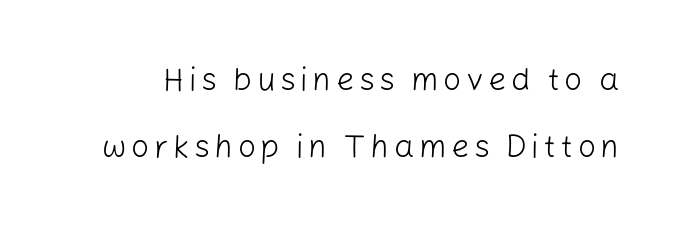
Q: Is the text bold? A: No.
Q: Is the text italic (slanted)? A: No, it is upright.
Q: Is the typeface a serif or a sans-serif typeface? A: Sans-serif.
Q: Is the text underlined? A: No.
Q: Is the spacing between lines tight, normal or loose? A: Loose.
Q: Width (condensed, normal, or wide)? A: Normal.
Q: Stroke contrast? A: Low.
Q: x-height? A: Medium.
Q: Monospaced? A: No.
